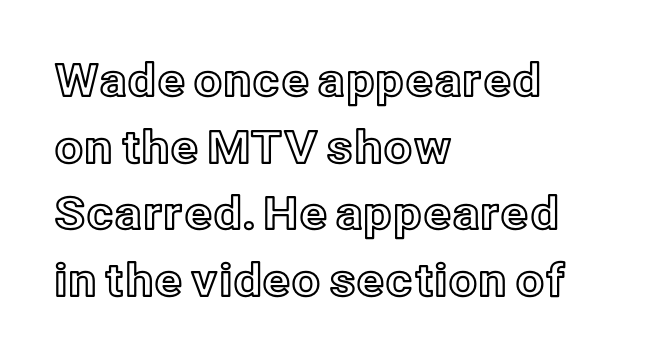
Q: Is the text italic (slanted)? A: No, it is upright.
Q: Is the text underlined? A: No.
Q: How is the paragraph aligned? A: Left-aligned.
Q: Is the spacing between letters normal or unusually wide? A: Normal.
Q: Is the spacing between lines tight, normal or loose? A: Normal.
Q: Width (condensed, normal, or wide)? A: Normal.
Q: x-height? A: Medium.
Q: Monospaced? A: No.
